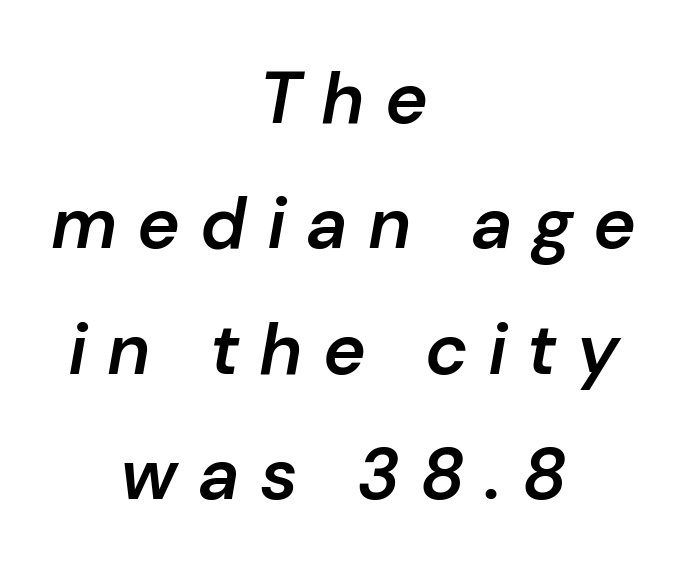
Q: Is the text bold? A: Semi-bold.
Q: Is the text italic (slanted)? A: Yes, it leans right by about 10 degrees.
Q: Is the text underlined? A: No.
Q: How is the paragraph aligned? A: Centered.
Q: Is the spacing between letters normal or unusually wide? A: Unusually wide.
Q: Width (condensed, normal, or wide)? A: Normal.
Q: Stroke contrast? A: Low.
Q: x-height? A: Medium.
Q: Monospaced? A: No.
